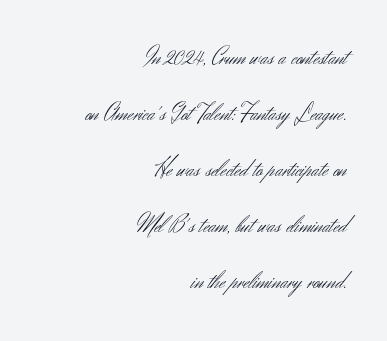
Q: Is the text bold? A: No.
Q: Is the text italic (slanted)? A: Yes.
Q: Is the text underlined? A: No.
Q: How is the paragraph aligned? A: Right-aligned.
Q: Is the spacing between letters normal or unusually wide? A: Normal.
Q: Is the spacing between lines tight, normal or loose? A: Loose.
